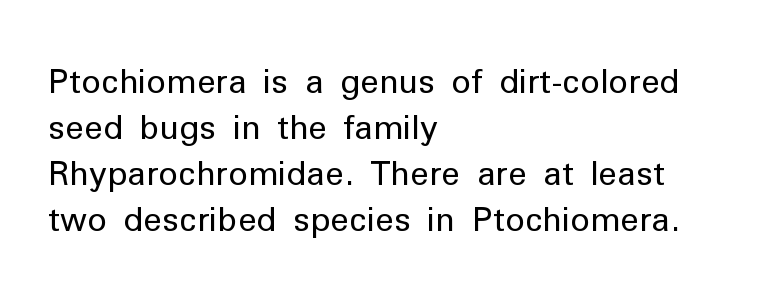
The image shows 33 px regular-weight sans-serif type, upright; set left-aligned, normal line spacing (1.39x), normal letter spacing, not underlined; low stroke contrast and a medium x-height.
